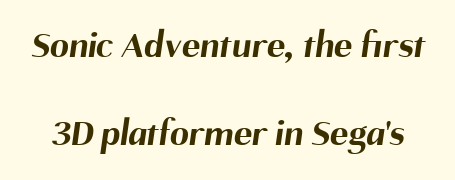
Q: Is the text bold? A: Yes.
Q: Is the typeface a serif or a sans-serif typeface? A: Sans-serif.
Q: Is the text underlined? A: No.
Q: Is the spacing between letters normal or unusually wide? A: Normal.
Q: Is the spacing between lines tight, normal or loose? A: Loose.
Q: Width (condensed, normal, or wide)? A: Normal.
Q: Stroke contrast? A: Medium.
Q: x-height? A: Medium.
Q: Monospaced? A: No.
